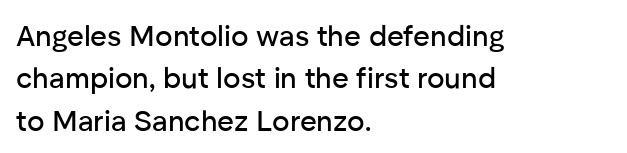
The image shows 29 px sans-serif type, upright; set left-aligned, normal line spacing (1.46x), normal letter spacing, not underlined; low stroke contrast and a medium x-height.
